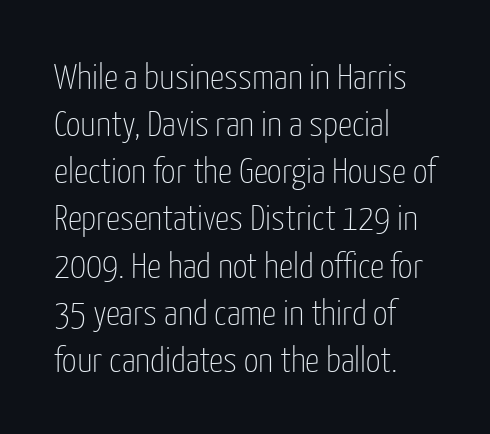
You can tell it's not italic because the verticals are truly vertical. Weight: not bold — regular or lighter. Unmarked baselines from the first word to the last. A typesetter would call this zero additional tracking. The rendering uses natural spacing where letterforms have individual widths.
